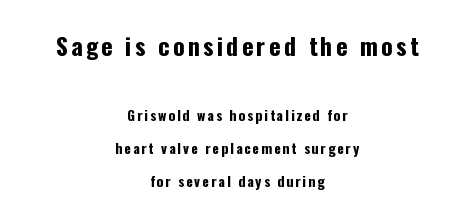
Q: Is the text bold? A: Yes.
Q: Is the text italic (slanted)? A: No, it is upright.
Q: Is the text underlined? A: No.
Q: How is the paragraph aligned? A: Centered.
Q: Is the spacing between lines tight, normal or loose? A: Loose.
Q: Which block of text is set in a larger size, the first (top) or the second (bottom)? A: The first (top) one.
